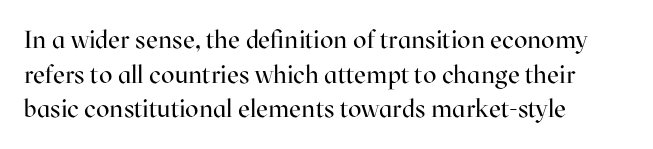
The image shows 25 px text type, upright; set left-aligned, normal line spacing (1.39x), normal letter spacing, not underlined.
